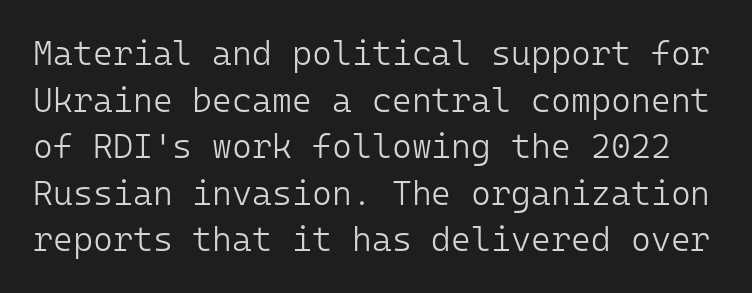
{"serif": "no", "italic": "no", "bold": "no", "weight": "light", "width": "normal", "stroke_contrast": "low", "x_height": "medium", "monospaced": "yes", "underline": "no", "line_spacing": "normal", "line_spacing_ratio": 1.37, "letter_spacing": "normal", "letter_spacing_em": 0.0, "glyph_px": 34}
